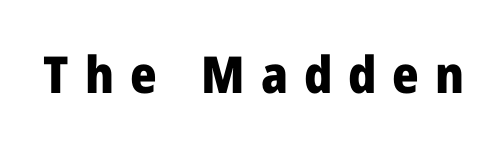
The image shows 51 px heavy sans-serif type, upright; set unusually wide letter spacing (+0.31 em), not underlined; low stroke contrast and a medium x-height.
